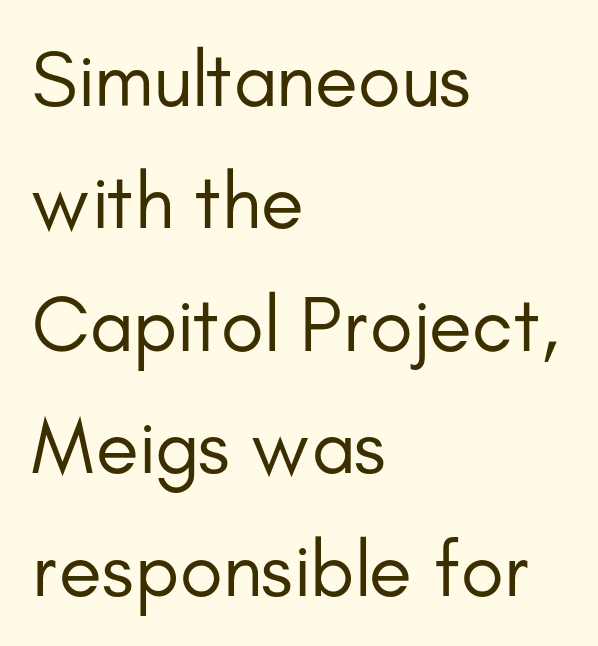
{"serif": "no", "italic": "no", "bold": "no", "weight": "regular", "width": "normal", "stroke_contrast": "low", "x_height": "small", "monospaced": "no", "underline": "no", "align": "left", "line_spacing": "normal", "line_spacing_ratio": 1.55, "letter_spacing": "normal", "letter_spacing_em": 0.0, "glyph_px": 79}
